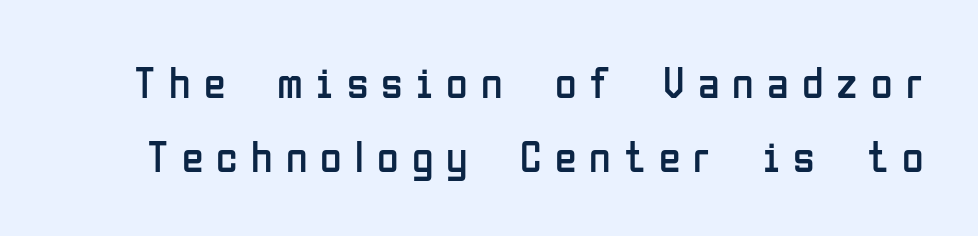
{"serif": "no", "italic": "no", "bold": "no", "weight": "regular", "width": "condensed", "stroke_contrast": "low", "x_height": "medium", "monospaced": "no", "underline": "no", "line_spacing": "normal", "line_spacing_ratio": 1.68, "letter_spacing": "wide", "letter_spacing_em": 0.3, "glyph_px": 44}
